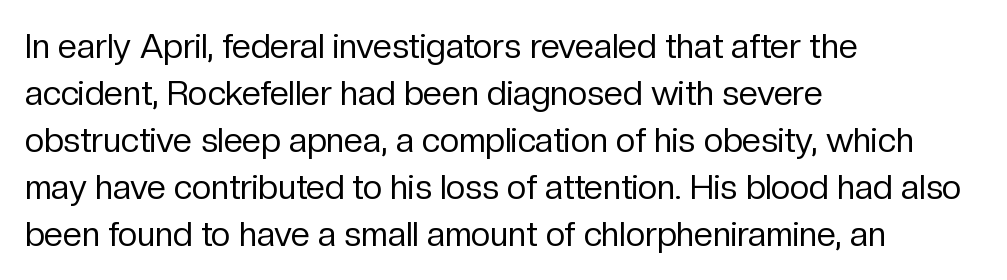
Normally led — the rows are evenly, conventionally spaced. The font is comparable to plain body text, perhaps lighter. You can tell it's not italic because the verticals are truly vertical. Each word holds together tightly as a unit, with standard inter-letter gaps. The rendering uses natural spacing where letterforms have individual widths.
